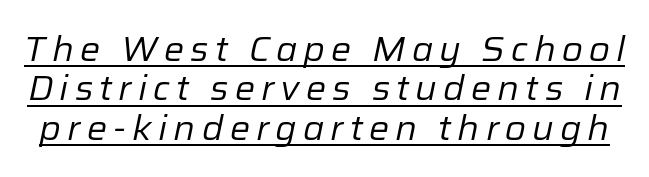
Q: Is the text bold? A: No.
Q: Is the text italic (slanted)? A: Yes, it leans right by about 12 degrees.
Q: Is the text underlined? A: Yes.
Q: Width (condensed, normal, or wide)? A: Normal.
Q: Stroke contrast? A: Low.
Q: x-height? A: Medium.
Q: Monospaced? A: No.
